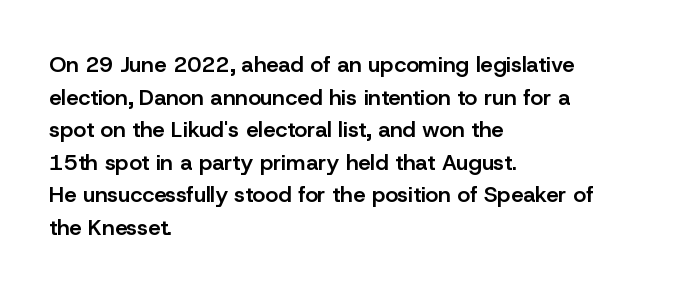
The image shows 22 px text type, upright; set left-aligned, normal line spacing (1.48x), normal letter spacing, not underlined.
